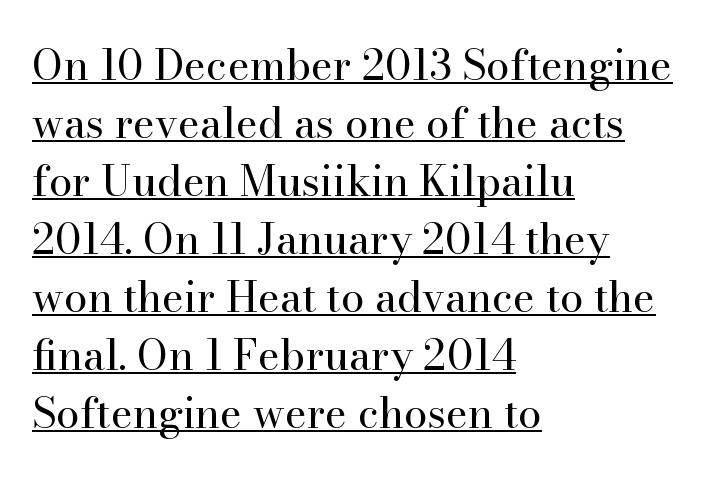
{"serif": "yes", "italic": "no", "bold": "no", "weight": "regular", "width": "normal", "stroke_contrast": "high", "x_height": "small", "monospaced": "no", "underline": "yes", "align": "left", "line_spacing": "normal", "line_spacing_ratio": 1.38, "letter_spacing": "normal", "letter_spacing_em": 0.0, "glyph_px": 42}
